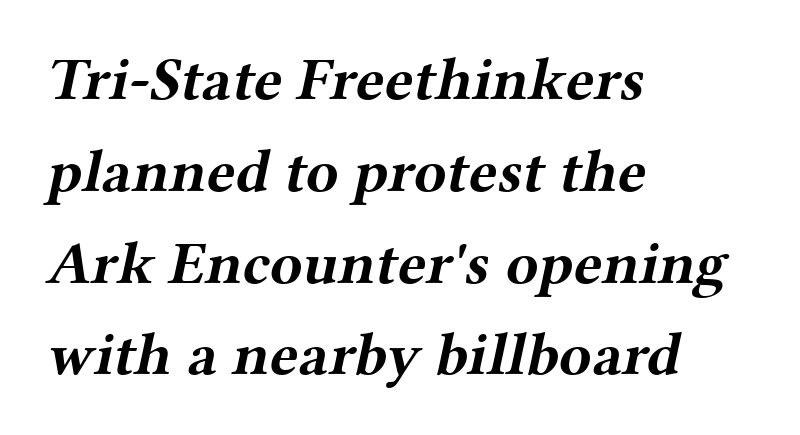
Q: Is the text bold? A: Yes.
Q: Is the typeface a serif or a sans-serif typeface? A: Serif.
Q: Is the text underlined? A: No.
Q: How is the paragraph aligned? A: Left-aligned.
Q: Is the spacing between letters normal or unusually wide? A: Normal.
Q: Is the spacing between lines tight, normal or loose? A: Normal.
Q: Width (condensed, normal, or wide)? A: Wide.
Q: Stroke contrast? A: Medium.
Q: x-height? A: Medium.
Q: Monospaced? A: No.
